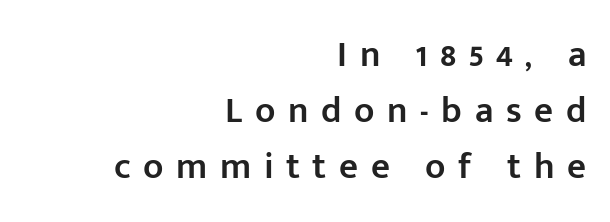
To sum up the face: it is a sans, with no serifs. Is this a fixed-width face? No — the glyphs have proportional, varying widths. Someone cranked the tracking dial way up on this one. Every row of glyphs terminates at an identical x-position on the right.
